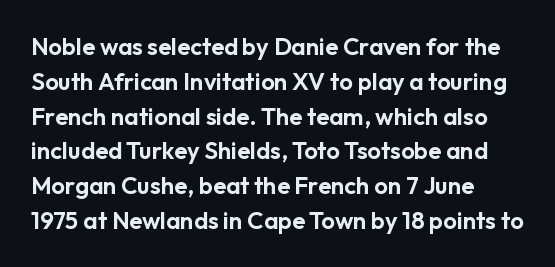
{"italic": "no", "underline": "no", "align": "left", "line_spacing": "normal", "line_spacing_ratio": 1.45, "letter_spacing": "normal", "letter_spacing_em": 0.0, "glyph_px": 24}
